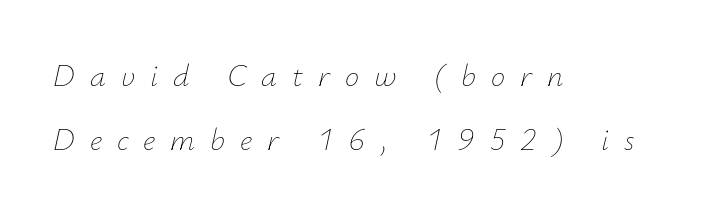
The glyphs look as if they've been sheared to an angle. Glyph-to-glyph distance is far greater than everyday printed text. Notice the wide empty band between every row — that's loose leading. Heaviness? Minimal to ordinary, like unemphasized prose. Quick note: underline off. The text block is weighted toward the left margin, trailing off unevenly rightward.
